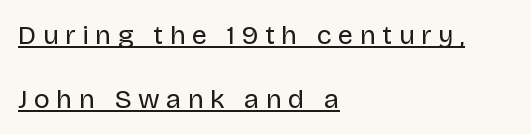
{"italic": "no", "bold": "no", "underline": "yes", "align": "left", "line_spacing": "loose", "line_spacing_ratio": 2.37, "letter_spacing": "wide", "letter_spacing_em": 0.24, "glyph_px": 27}
